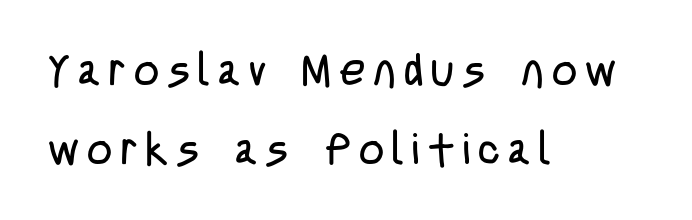
Q: Is the text bold? A: No.
Q: Is the text italic (slanted)? A: No, it is upright.
Q: Is the typeface a serif or a sans-serif typeface? A: Sans-serif.
Q: Is the text underlined? A: No.
Q: How is the paragraph aligned? A: Left-aligned.
Q: Width (condensed, normal, or wide)? A: Condensed.
Q: Stroke contrast? A: Low.
Q: x-height? A: Large.
Q: Monospaced? A: No.
